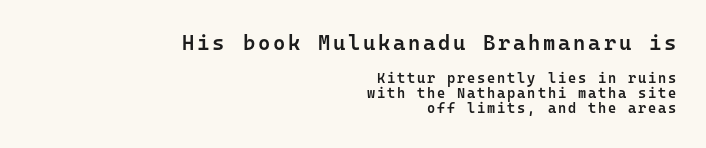
All the whitespace from short lines collects on the left. Look at the glyph heights: the upper group is clearly the bigger setting. Plain, unruled lines of type. The face used here is a semibold: visibly heavier than regular, lighter than bold. Unlike italic type, these characters show no tilt at all. Horizontal bands of white between lines are thin slivers.
